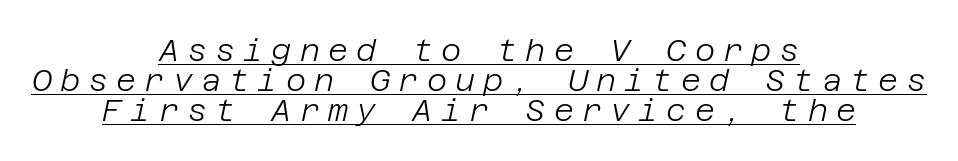
You could barely slide anything between these rows. One-word summary of the alignment: center. The gaps between neighbouring characters are conspicuously large. The rendering uses the underline text-decoration. Notice how the stems are inclined rather than vertical — that's the hallmark of italics. Unbolded letterforms with no extra heft.
